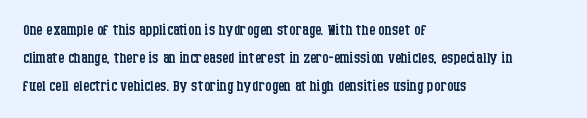
{"italic": "no", "bold": "no", "underline": "no", "align": "left", "line_spacing": "normal", "line_spacing_ratio": 1.39, "letter_spacing": "normal", "letter_spacing_em": 0.0, "glyph_px": 20}
